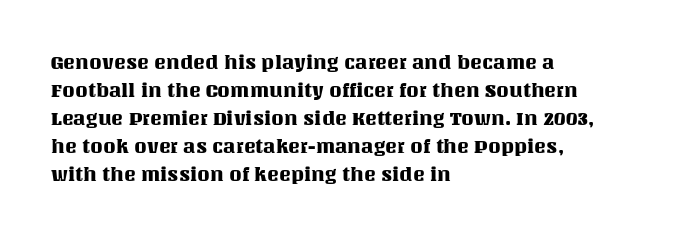
The image shows 20 px text type, upright; set left-aligned, normal line spacing (1.4x), normal letter spacing, not underlined.
